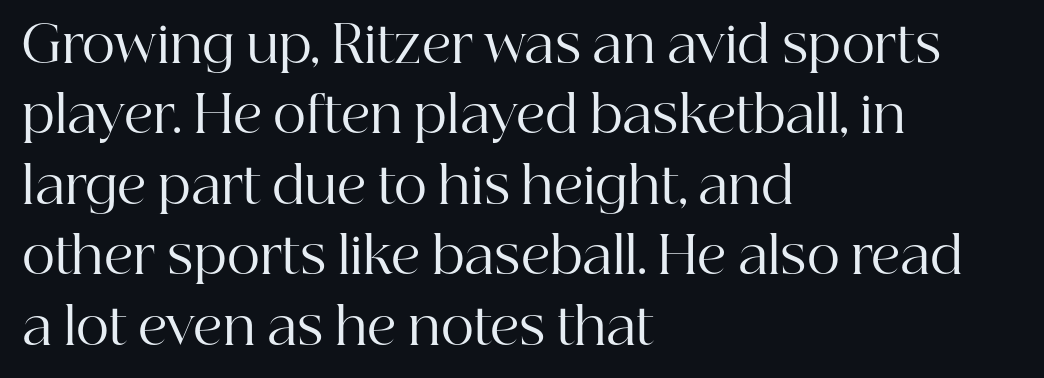
{"serif": "yes", "italic": "no", "bold": "no", "weight": "regular", "width": "normal", "stroke_contrast": "high", "x_height": "medium", "monospaced": "no", "underline": "no", "align": "left", "line_spacing": "normal", "line_spacing_ratio": 1.38, "letter_spacing": "normal", "letter_spacing_em": 0.0, "glyph_px": 51}
